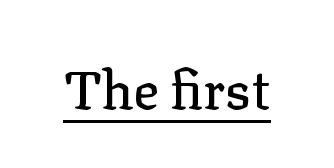
{"serif": "yes", "italic": "no", "width": "normal", "stroke_contrast": "low", "x_height": "medium", "monospaced": "no", "underline": "yes", "letter_spacing": "normal", "letter_spacing_em": 0.0, "glyph_px": 54}
